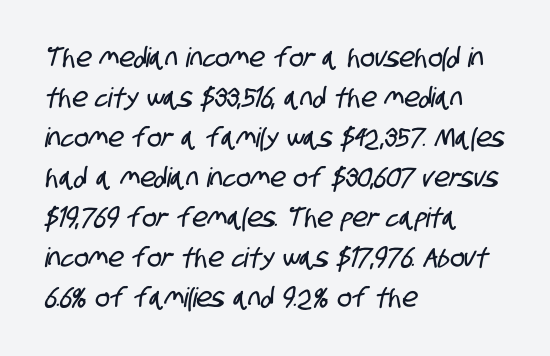
Nobody drew a line under any word here. Horizontal alignment here is leftward, the default for most running prose. The rendering uses a moderate line-height, typical for paragraphs. Tracking here is standard; glyphs follow each other at the usual distance.
